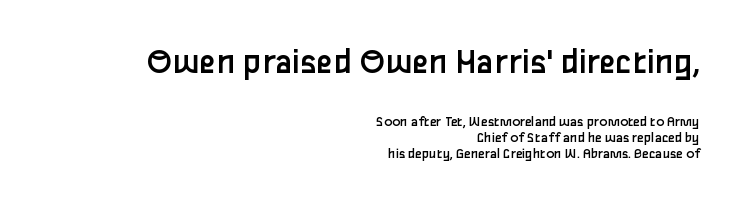
{"serif": "no", "italic": "no", "bold": "no", "weight": "regular", "width": "normal", "stroke_contrast": "low", "x_height": "medium", "monospaced": "no", "underline": "no", "align": "right", "line_spacing": "tight", "line_spacing_ratio": 1.05, "letter_spacing": "normal", "letter_spacing_em": 0.0, "larger_block": "first", "size_ratio": 2.53, "glyph_px": 38}
